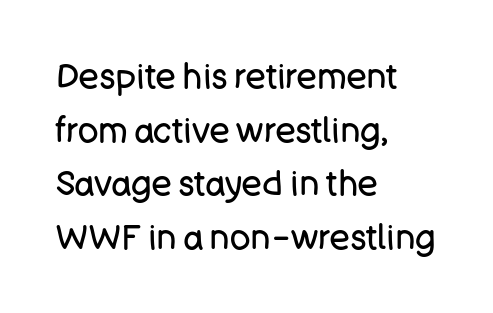
Q: Is the text bold? A: No.
Q: Is the text italic (slanted)? A: No, it is upright.
Q: Is the typeface a serif or a sans-serif typeface? A: Sans-serif.
Q: Is the text underlined? A: No.
Q: How is the paragraph aligned? A: Left-aligned.
Q: Is the spacing between letters normal or unusually wide? A: Normal.
Q: Is the spacing between lines tight, normal or loose? A: Normal.
Q: Width (condensed, normal, or wide)? A: Normal.
Q: Stroke contrast? A: Low.
Q: x-height? A: Large.
Q: Monospaced? A: No.
